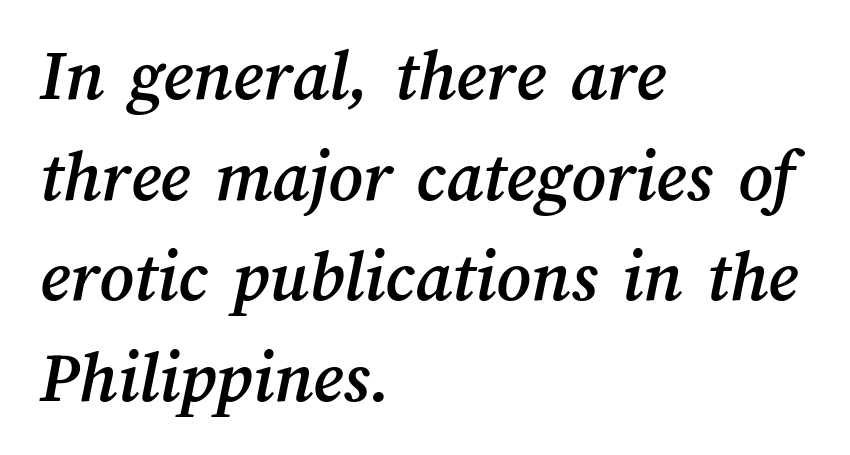
Q: Is the text underlined? A: No.
Q: How is the paragraph aligned? A: Left-aligned.
Q: Is the spacing between letters normal or unusually wide? A: Normal.
Q: Is the spacing between lines tight, normal or loose? A: Normal.
Q: Width (condensed, normal, or wide)? A: Normal.
Q: Stroke contrast? A: Medium.
Q: x-height? A: Medium.
Q: Monospaced? A: No.
